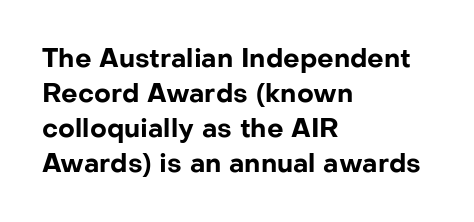
The image shows 26 px bold type, upright; set left-aligned, normal line spacing (1.34x), normal letter spacing, not underlined.
